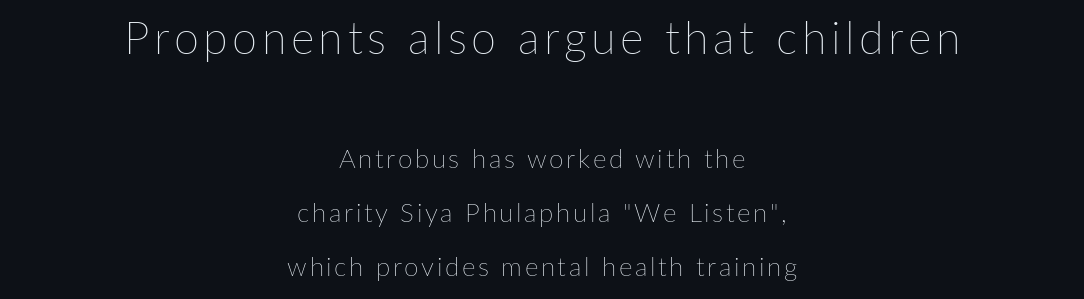
The image shows 45 px thin type, upright; set centered, loose line spacing (2.08x), not underlined; the first (top) block is 1.73x larger; low stroke contrast and a medium x-height.
